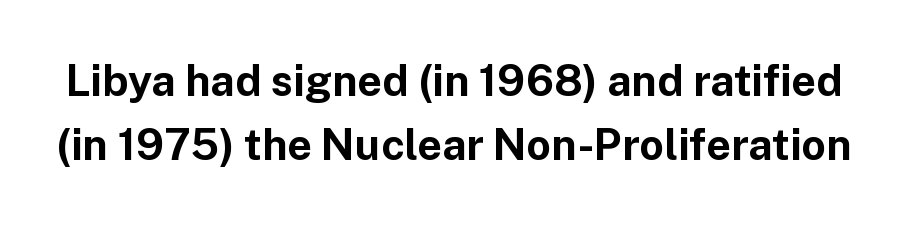
{"serif": "no", "italic": "no", "bold": "yes", "weight": "bold", "width": "normal", "stroke_contrast": "low", "x_height": "medium", "monospaced": "no", "underline": "no", "line_spacing": "normal", "line_spacing_ratio": 1.48, "letter_spacing": "normal", "letter_spacing_em": 0.0, "glyph_px": 43}
